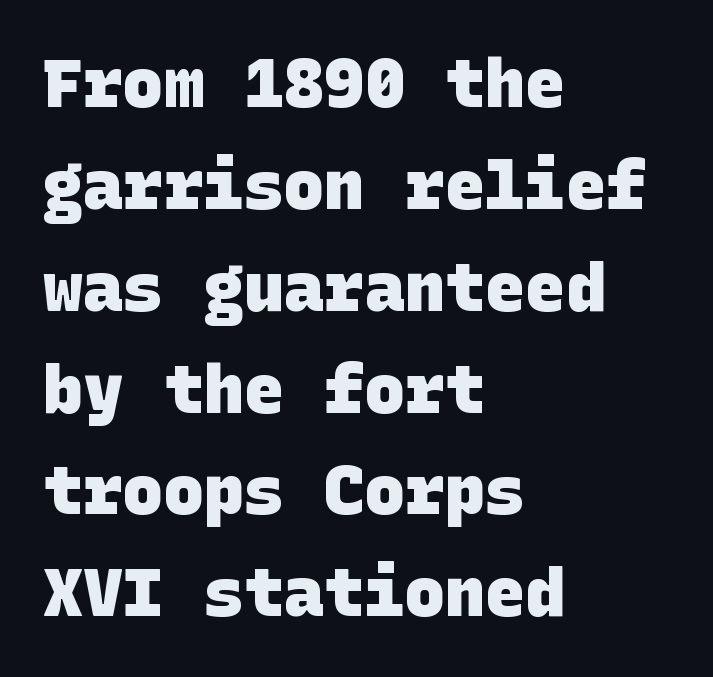
{"serif": "no", "bold": "yes", "weight": "heavy", "width": "normal", "stroke_contrast": "low", "x_height": "large", "underline": "no", "align": "left", "line_spacing": "normal", "line_spacing_ratio": 1.52, "letter_spacing": "normal", "letter_spacing_em": 0.0, "glyph_px": 67}
